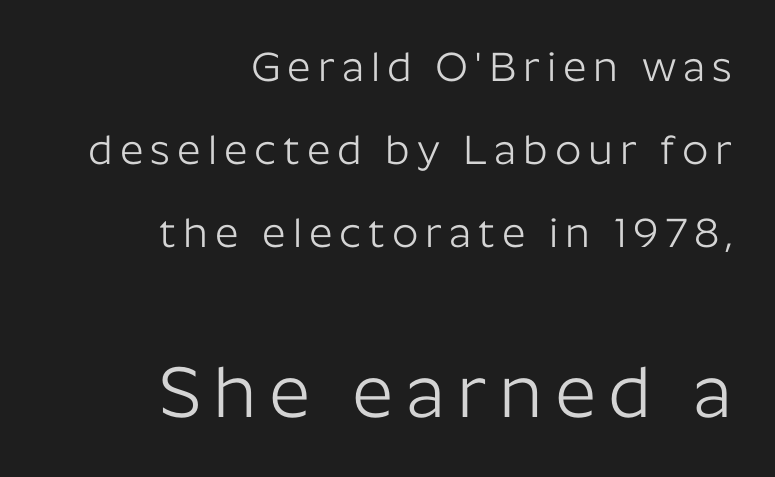
The image shows 72 px light sans-serif type, upright; set right-aligned, loose line spacing (2.03x), not underlined; the second (bottom) block is 1.76x larger; low stroke contrast and a medium x-height.
